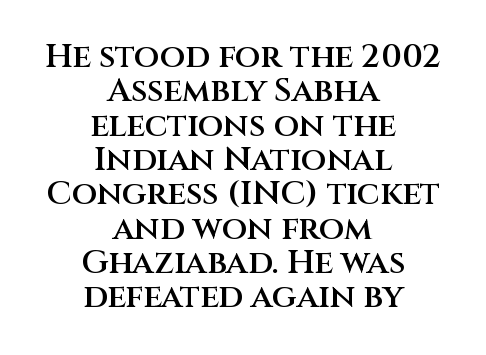
{"serif": "no", "italic": "no", "bold": "semi", "weight": "semibold", "width": "normal", "stroke_contrast": "medium", "x_height": "large", "monospaced": "no", "underline": "no", "align": "center", "line_spacing": "tight", "line_spacing_ratio": 1.04, "letter_spacing": "normal", "letter_spacing_em": 0.0, "glyph_px": 33}
